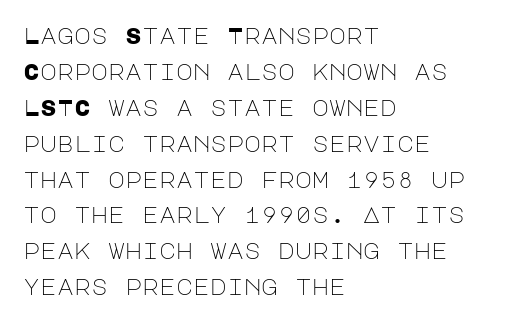
The image shows 23 px text type, upright; set left-aligned, normal line spacing (1.56x), normal letter spacing, not underlined.
